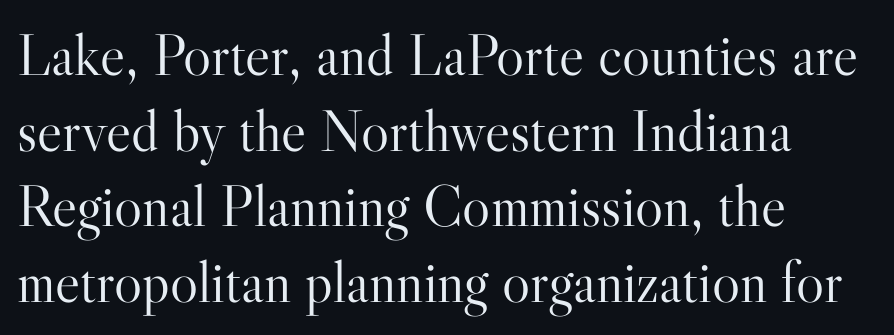
{"serif": "yes", "italic": "no", "bold": "no", "weight": "light", "width": "normal", "stroke_contrast": "high", "x_height": "small", "monospaced": "no", "underline": "no", "align": "left", "line_spacing": "normal", "line_spacing_ratio": 1.28, "letter_spacing": "normal", "letter_spacing_em": 0.0, "glyph_px": 59}
